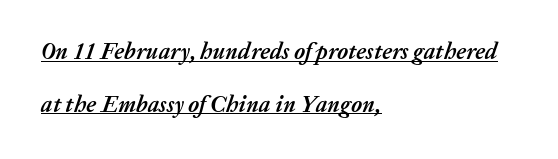
Q: Is the text bold? A: Yes.
Q: Is the text italic (slanted)? A: Yes, it leans right by about 20 degrees.
Q: Is the text underlined? A: Yes.
Q: How is the paragraph aligned? A: Left-aligned.
Q: Is the spacing between letters normal or unusually wide? A: Normal.
Q: Is the spacing between lines tight, normal or loose? A: Loose.
